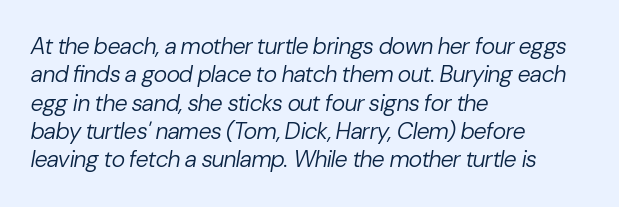
The area under the type is left untouched. Italic: yes, the glyphs are oblique. Bold? No — there's no thickening of the strokes. Horizontally, the lines are justified to the leading edge only. What stands out about the letter spacing? Nothing — it is the standard amount.
